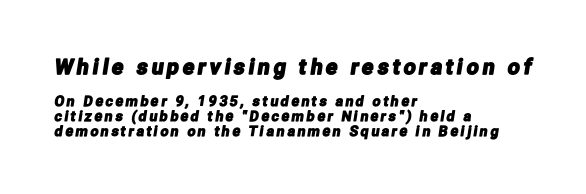
Q: Is the text underlined? A: No.
Q: How is the paragraph aligned? A: Left-aligned.
Q: Is the spacing between lines tight, normal or loose? A: Tight.
Q: Which block of text is set in a larger size, the first (top) or the second (bottom)? A: The first (top) one.
